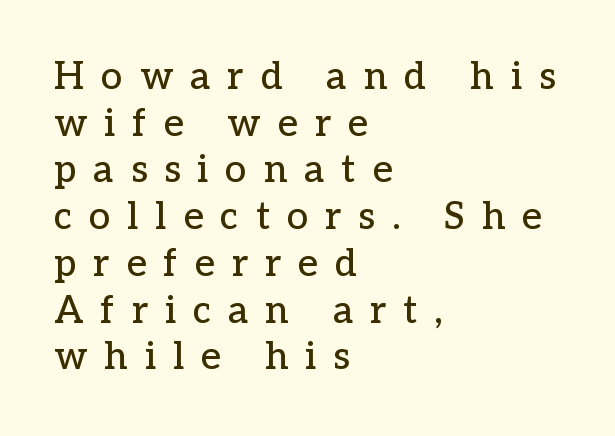
These lines were composed using upright roman letters. The letters advance in unequal steps, a hallmark of proportional type. Check under the words: just untouched page. Each word looks stretched out because of the extra space between its letters. The rendering anchors every line to the left-hand side. A serif font was chosen for this passage.
